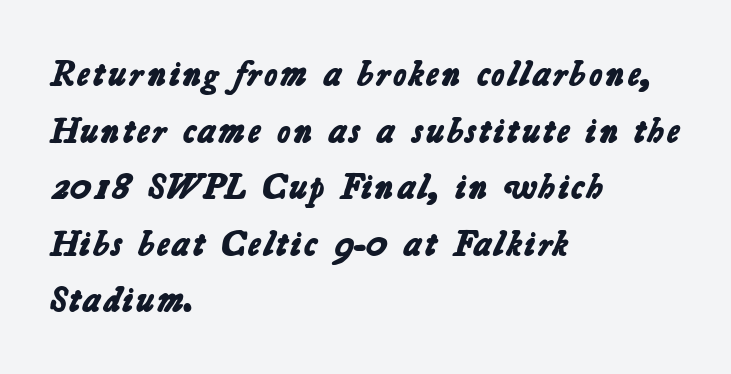
{"serif": "no", "bold": "yes", "weight": "bold", "width": "normal", "stroke_contrast": "low", "x_height": "medium", "monospaced": "no", "underline": "no", "align": "left", "line_spacing": "normal", "line_spacing_ratio": 1.57, "letter_spacing": "normal", "letter_spacing_em": 0.0, "glyph_px": 36}
